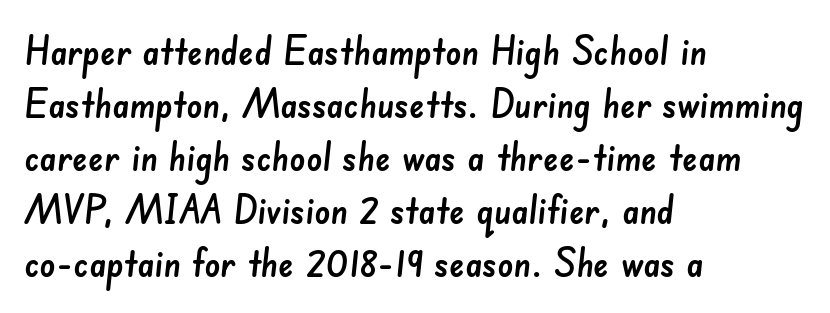
Q: Is the typeface a serif or a sans-serif typeface? A: Sans-serif.
Q: Is the text underlined? A: No.
Q: How is the paragraph aligned? A: Left-aligned.
Q: Is the spacing between letters normal or unusually wide? A: Normal.
Q: Is the spacing between lines tight, normal or loose? A: Normal.
Q: Width (condensed, normal, or wide)? A: Normal.
Q: Stroke contrast? A: Low.
Q: x-height? A: Small.
Q: Monospaced? A: No.
